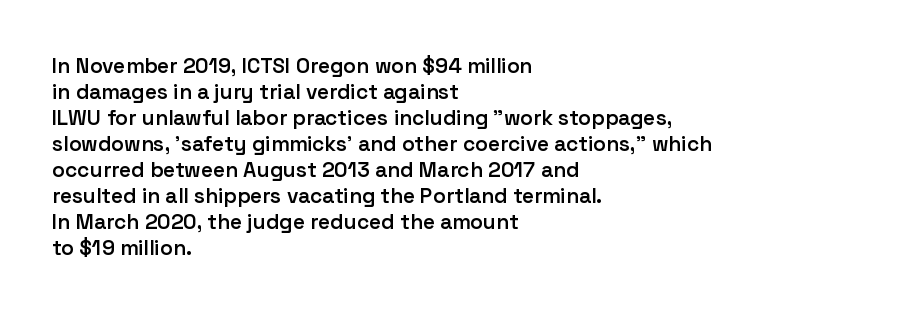
The image shows 21 px text type, upright; set left-aligned, line spacing 1.24x, normal letter spacing, not underlined.
